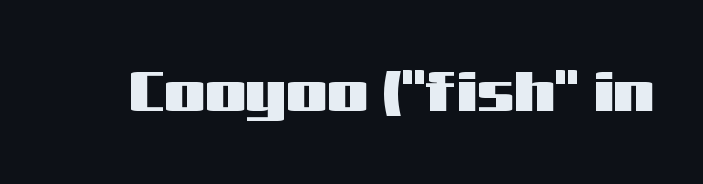
{"serif": "no", "italic": "no", "width": "wide", "stroke_contrast": "medium", "x_height": "medium", "monospaced": "no", "underline": "no", "letter_spacing": "normal", "letter_spacing_em": 0.0, "glyph_px": 58}
